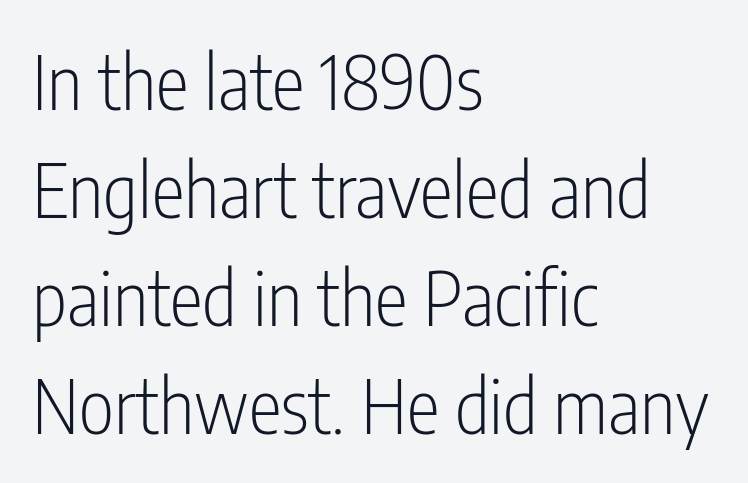
Notice how the stems are strictly vertical — no italics here. Words float on clear page, feet unadorned. Notice how descenders clear the ascenders below comfortably — that's standard leading. Character widths vary here, with narrow letters taking less room than wide ones. The face used here is rendered with its standard letterfit.
